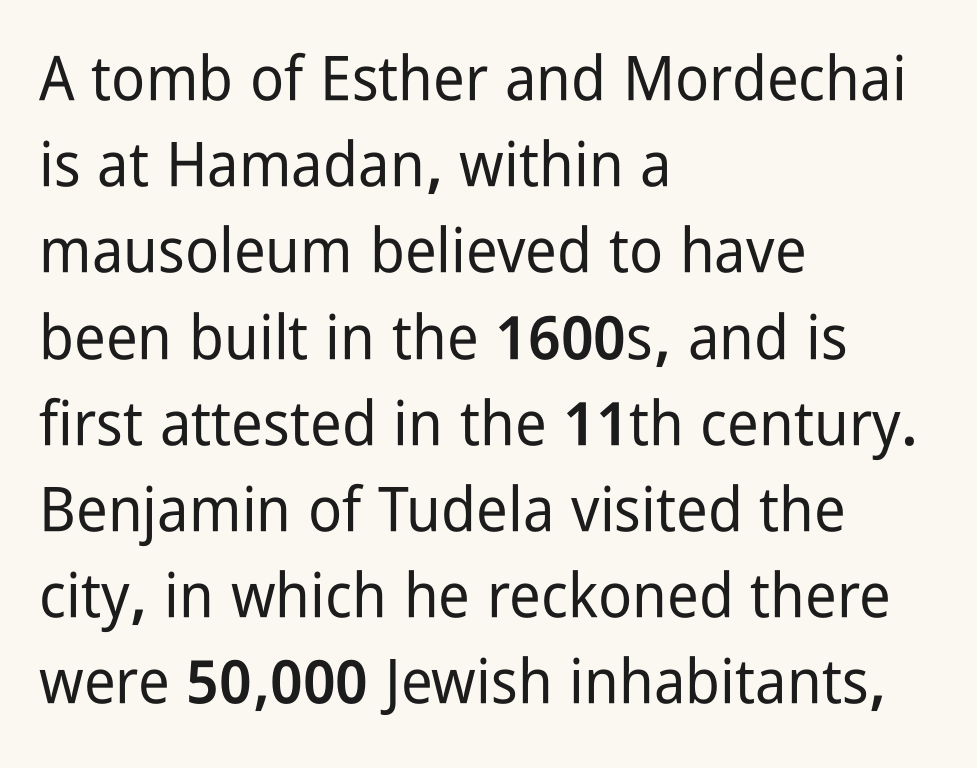
The image shows 62 px condensed sans-serif type, upright; set left-aligned, normal line spacing (1.39x), normal letter spacing, not underlined; low stroke contrast and a medium x-height.
